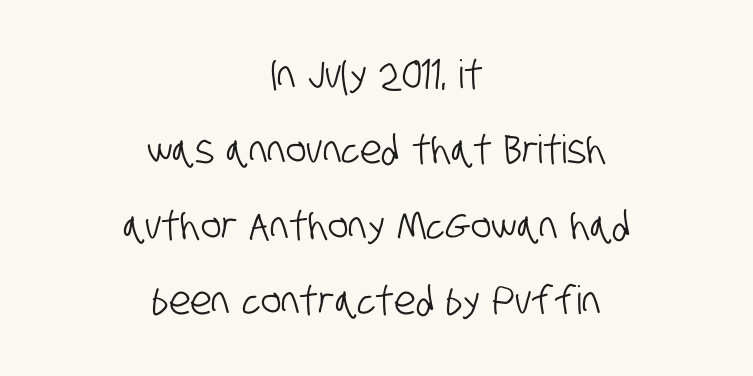
Q: Is the typeface a serif or a sans-serif typeface? A: Sans-serif.
Q: Is the text underlined? A: No.
Q: How is the paragraph aligned? A: Centered.
Q: Is the spacing between letters normal or unusually wide? A: Normal.
Q: Is the spacing between lines tight, normal or loose? A: Loose.
Q: Width (condensed, normal, or wide)? A: Condensed.
Q: Stroke contrast? A: Low.
Q: x-height? A: Large.
Q: Monospaced? A: No.
